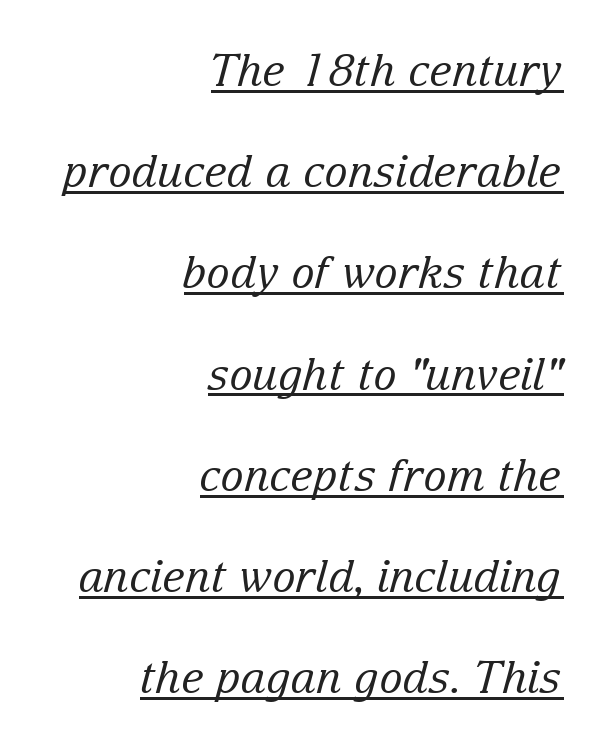
{"serif": "yes", "italic": "yes", "lean": "right", "slant_degrees": 15, "bold": "no", "weight": "regular", "width": "normal", "stroke_contrast": "low", "x_height": "medium", "monospaced": "no", "underline": "yes", "align": "right", "line_spacing": "loose", "line_spacing_ratio": 2.3, "letter_spacing": "normal", "letter_spacing_em": 0.0, "glyph_px": 44}
